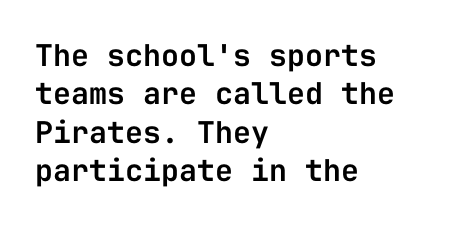
These lines stack with their left ends in a neat column. Each letter's strokes conclude bluntly, with no projecting serifs. Is this a fixed-width face? Yes — each glyph sits in an identical cell. Leading: standard.
